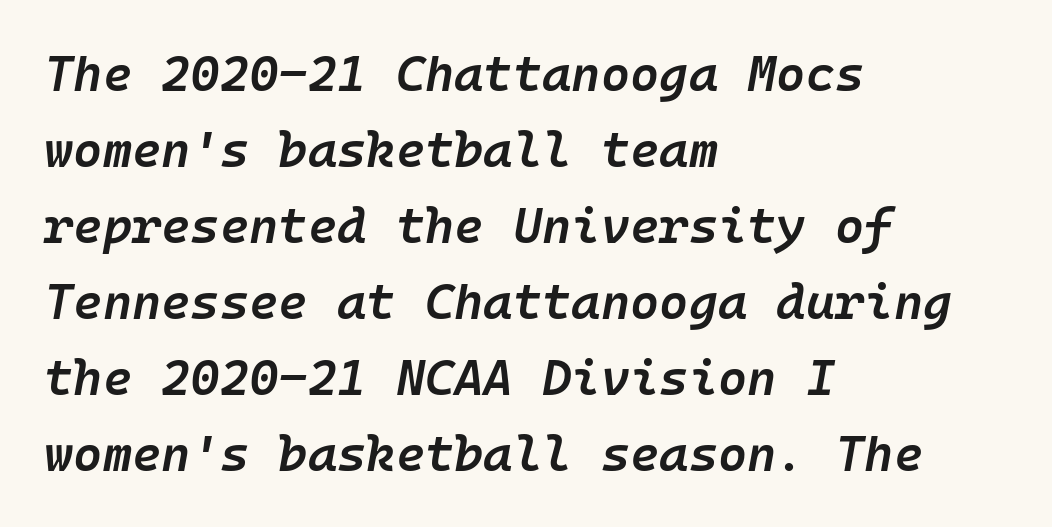
The image shows 50 px semibold type, italic (leaning right); set left-aligned, normal line spacing (1.52x), normal letter spacing, not underlined; low stroke contrast and a medium x-height.
